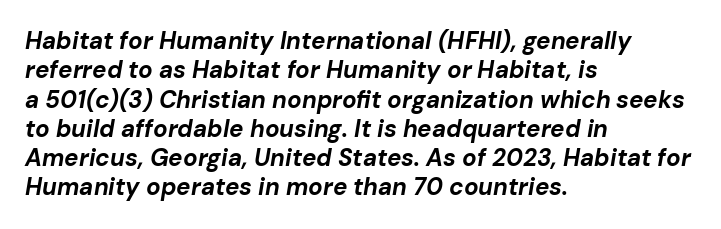
{"italic": "yes", "lean": "right", "slant_degrees": 10, "bold": "yes", "underline": "no", "align": "left", "line_spacing_ratio": 1.22, "letter_spacing": "normal", "letter_spacing_em": 0.0, "glyph_px": 24}
